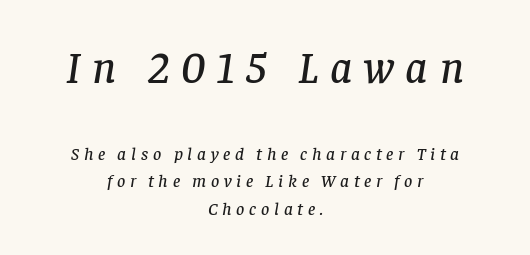
Q: Is the text italic (slanted)? A: Yes, it leans right by about 8 degrees.
Q: Is the typeface a serif or a sans-serif typeface? A: Serif.
Q: Is the text underlined? A: No.
Q: How is the paragraph aligned? A: Centered.
Q: Is the spacing between letters normal or unusually wide? A: Unusually wide.
Q: Is the spacing between lines tight, normal or loose? A: Normal.
Q: Which block of text is set in a larger size, the first (top) or the second (bottom)? A: The first (top) one.
Q: Width (condensed, normal, or wide)? A: Normal.
Q: Stroke contrast? A: Low.
Q: x-height? A: Large.
Q: Monospaced? A: No.
